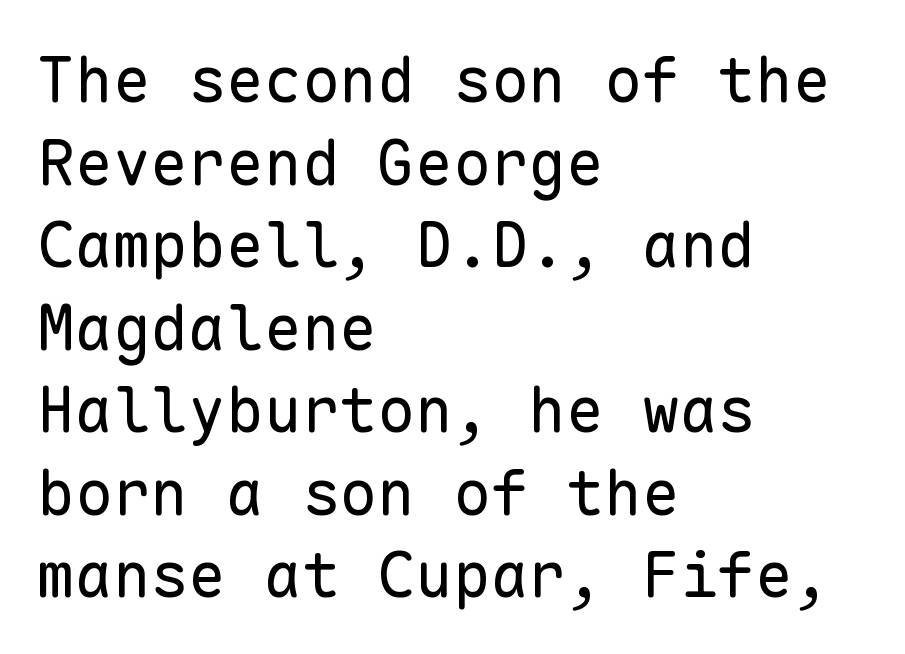
Q: Is the text bold? A: No.
Q: Is the text italic (slanted)? A: No, it is upright.
Q: Is the typeface a serif or a sans-serif typeface? A: Sans-serif.
Q: Is the text underlined? A: No.
Q: How is the paragraph aligned? A: Left-aligned.
Q: Is the spacing between letters normal or unusually wide? A: Normal.
Q: Is the spacing between lines tight, normal or loose? A: Normal.
Q: Width (condensed, normal, or wide)? A: Normal.
Q: Stroke contrast? A: Low.
Q: x-height? A: Medium.
Q: Monospaced? A: Yes.
